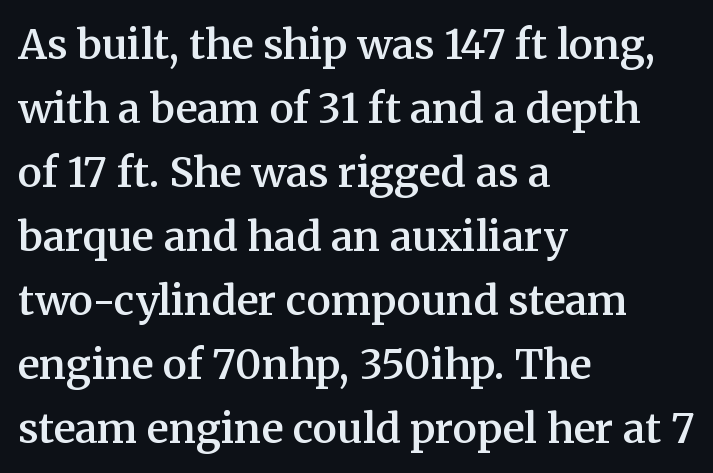
{"serif": "yes", "italic": "no", "bold": "semi", "weight": "semibold", "width": "normal", "stroke_contrast": "medium", "x_height": "medium", "monospaced": "no", "underline": "no", "align": "left", "line_spacing": "normal", "line_spacing_ratio": 1.56, "letter_spacing": "normal", "letter_spacing_em": 0.0, "glyph_px": 41}
